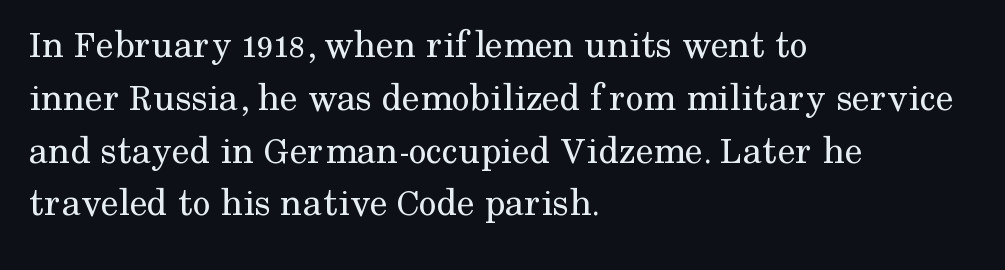
{"serif": "yes", "italic": "no", "bold": "no", "weight": "regular", "width": "normal", "stroke_contrast": "medium", "x_height": "medium", "monospaced": "no", "underline": "no", "align": "left", "line_spacing": "normal", "line_spacing_ratio": 1.32, "letter_spacing": "normal", "letter_spacing_em": 0.0, "glyph_px": 40}
